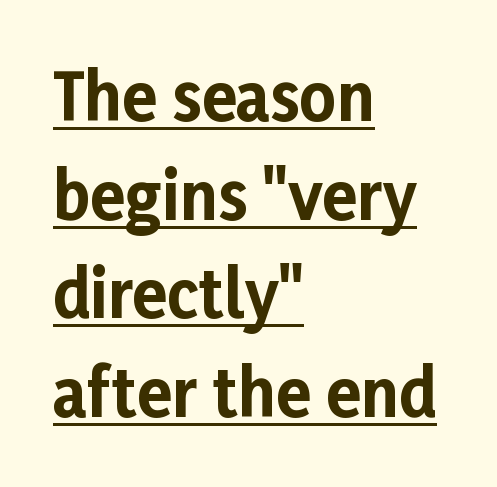
The letters advance in unequal steps, a hallmark of proportional type. The ragged edge is on the right, which tells us the setting is flush left. A normal amount of white space separates one row of letters from the next. No feet cap the strokes, marking this as sans-serif type.
